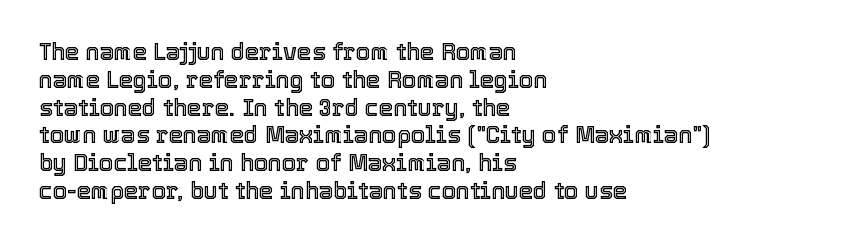
Q: Is the text italic (slanted)? A: No, it is upright.
Q: Is the text underlined? A: No.
Q: How is the paragraph aligned? A: Left-aligned.
Q: Is the spacing between letters normal or unusually wide? A: Normal.
